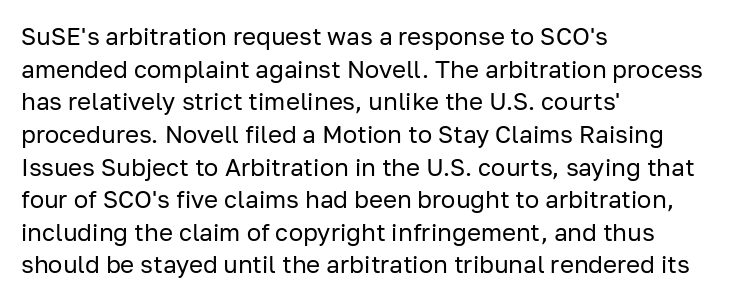
{"italic": "no", "bold": "no", "underline": "no", "align": "left", "line_spacing": "normal", "line_spacing_ratio": 1.36, "letter_spacing": "normal", "letter_spacing_em": 0.0, "glyph_px": 24}
